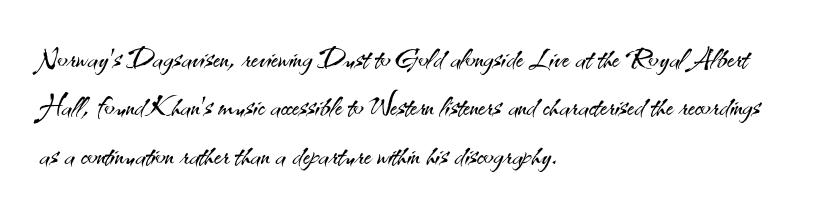
{"serif": "no", "bold": "no", "weight": "light", "width": "normal", "stroke_contrast": "medium", "x_height": "small", "monospaced": "no", "underline": "no", "align": "left", "line_spacing": "normal", "line_spacing_ratio": 1.27, "letter_spacing": "normal", "letter_spacing_em": 0.0, "glyph_px": 38}
